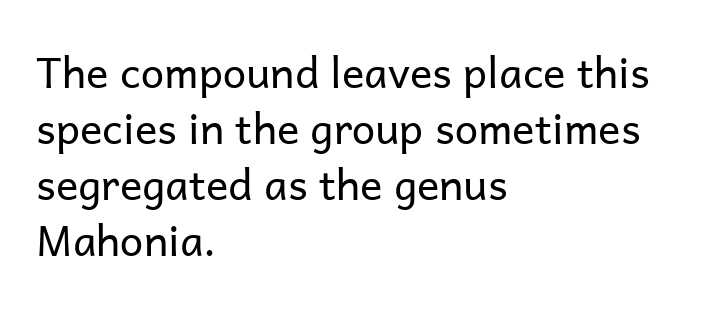
The image shows 42 px regular-weight sans-serif type, upright; set left-aligned, normal line spacing (1.33x), normal letter spacing, not underlined; low stroke contrast and a medium x-height.
